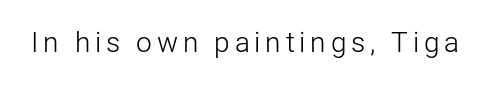
I'd call this a sans setting — the letters go barefoot. The weight would be labelled regular, book, light, or lighter still. The lettering stays uniformly vertical, giving the passage a roman look. Descenders hang freely into open space. Proportional: the letters do not fall into vertical columns.
